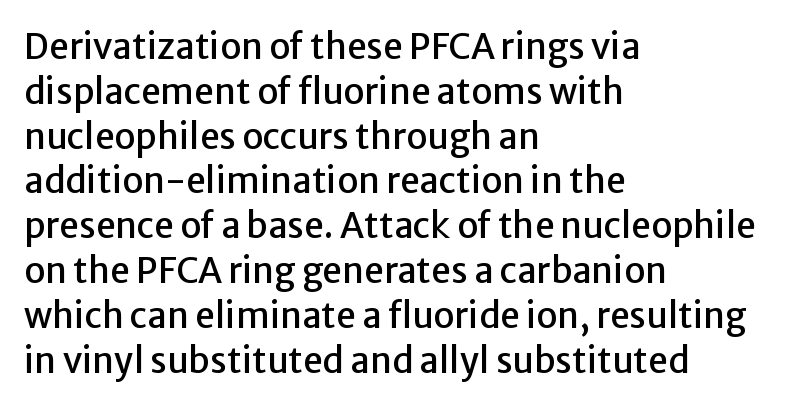
The image shows 35 px sans-serif type, upright; set left-aligned, normal line spacing (1.28x), normal letter spacing, not underlined; low stroke contrast and a medium x-height.
